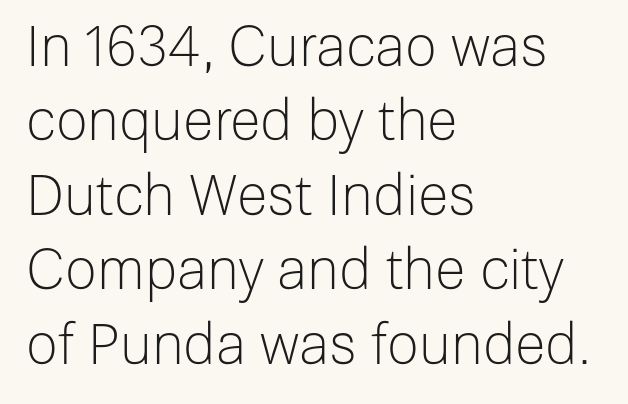
The image shows 56 px light sans-serif type, upright; set left-aligned, normal line spacing (1.33x), normal letter spacing, not underlined; low stroke contrast and a medium x-height.
